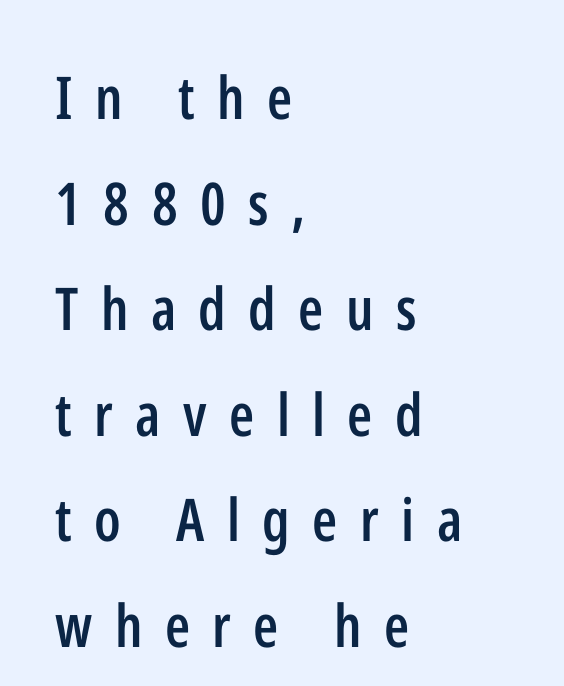
Q: Is the text bold? A: Semi-bold.
Q: Is the text italic (slanted)? A: No, it is upright.
Q: Is the typeface a serif or a sans-serif typeface? A: Sans-serif.
Q: Is the text underlined? A: No.
Q: How is the paragraph aligned? A: Left-aligned.
Q: Is the spacing between letters normal or unusually wide? A: Unusually wide.
Q: Width (condensed, normal, or wide)? A: Condensed.
Q: Stroke contrast? A: Low.
Q: x-height? A: Medium.
Q: Monospaced? A: No.
